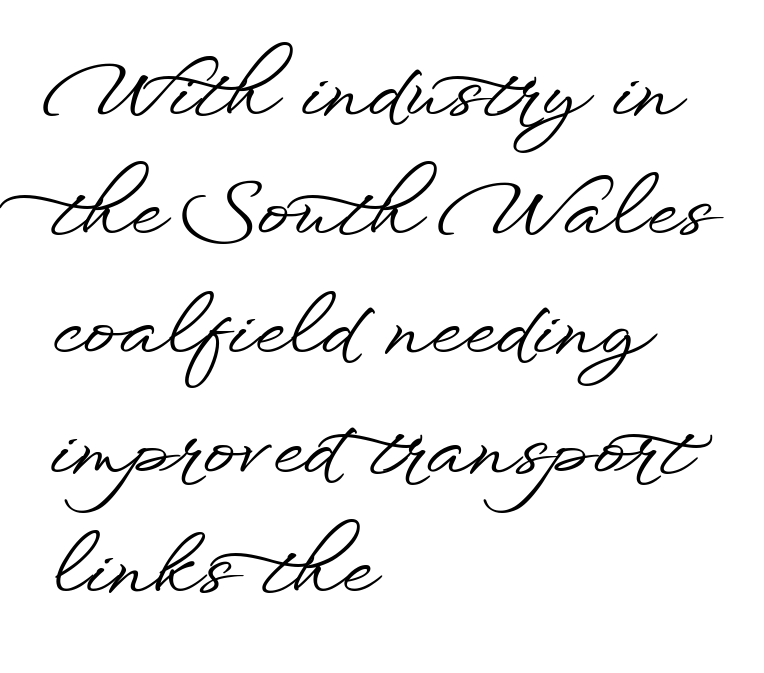
Here the designer chose a conventional face with non-uniform glyph widths. The paragraph has a hard left edge and a soft right edge. This sample uses a sans-serif face. Between one letter and the next there's only the usual sliver of space. The rendering uses a moderate line-height, typical for paragraphs.
